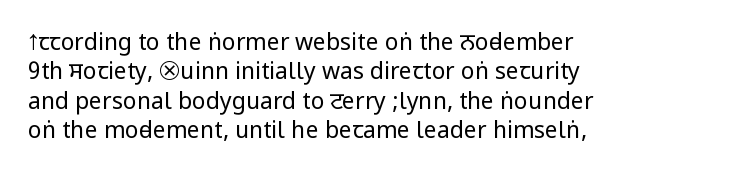
It's the straight-up-and-down kind of type. The face used here is rendered with its standard letterfit. The setting favours the left margin, as ordinary paragraphs usually do. This is not heavy type; no bold has been used. Interline gaps are of average width in this sample.
